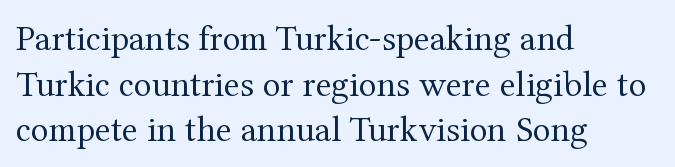
What stands out about the letter spacing? Nothing — it is the standard amount. The type sits square on the baseline with zero lean. To sum up the face: it has serifs. Any mark beneath the type? The region is blank.
